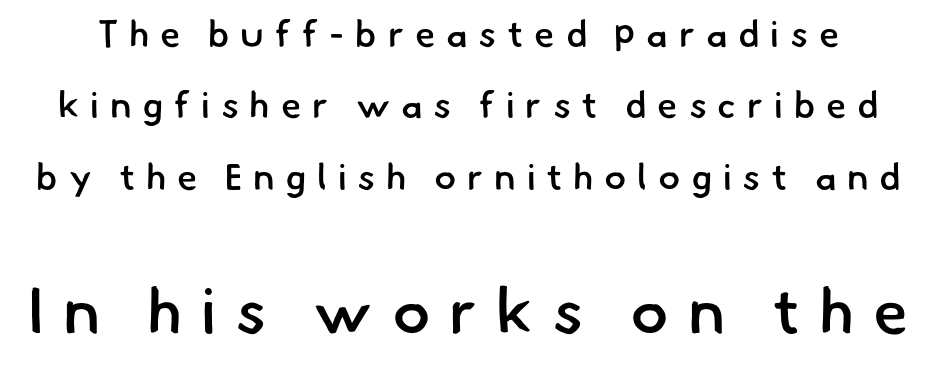
{"serif": "no", "bold": "semi", "weight": "semibold", "width": "normal", "stroke_contrast": "low", "x_height": "small", "monospaced": "no", "underline": "no", "line_spacing": "loose", "line_spacing_ratio": 1.93, "letter_spacing": "wide", "letter_spacing_em": 0.29, "larger_block": "second", "size_ratio": 1.73, "glyph_px": 64}
